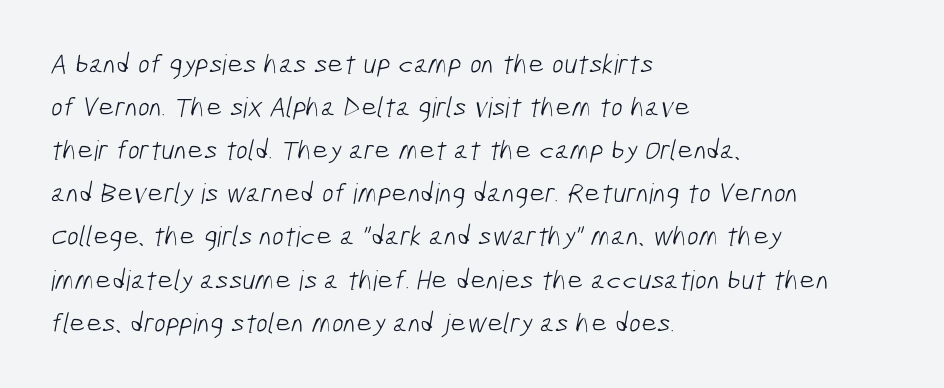
The letters advance in unequal steps, a hallmark of proportional type. Heaviness? Minimal to ordinary, like unemphasized prose. Teacher's note: observe the even left margin — that is flush-left alignment. Leading: standard. The rendering shows plain stroke endings on the letterforms — a sans-serif design. Between one letter and the next there's only the usual sliver of space.
